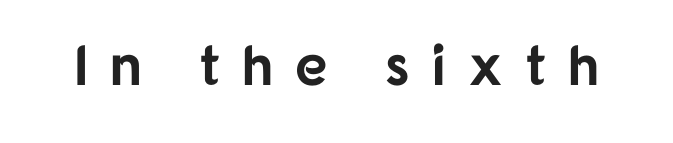
The image shows 57 px bold sans-serif type, upright; set unusually wide letter spacing (+0.38 em), not underlined; low stroke contrast and a medium x-height.
